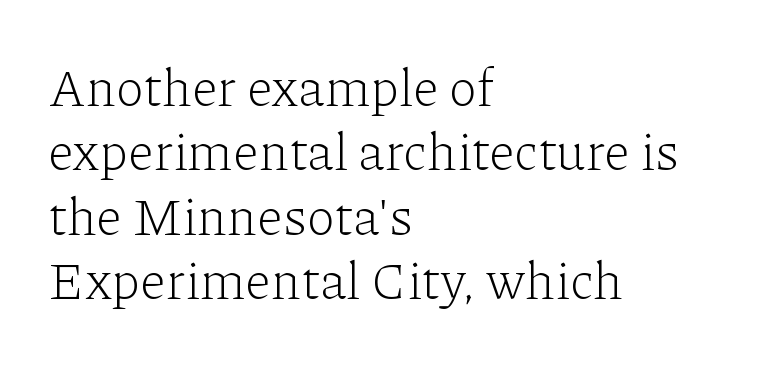
{"serif": "yes", "italic": "no", "bold": "no", "weight": "light", "width": "normal", "stroke_contrast": "low", "x_height": "medium", "monospaced": "no", "underline": "no", "align": "left", "line_spacing_ratio": 1.24, "letter_spacing": "normal", "letter_spacing_em": 0.0, "glyph_px": 52}
